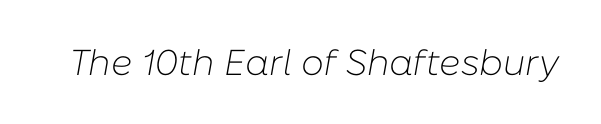
Beneath every word, the page is bare. The rendering uses natural spacing where letterforms have individual widths. Students, note that the glyphs here touch the page at normal intervals. Letters have the restrained weight of plain body copy at most.
